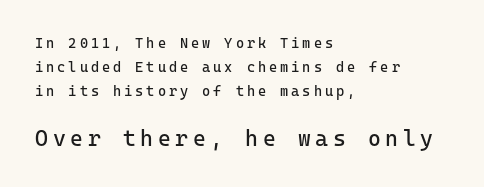
Plain, unruled lines of type. Line beginnings align vertically; line endings do not. In this sample the second text group is rendered at the bigger scale. Does the lettering tilt? It doesn't — this is upright. Between one letter and the next there's a generous, obvious gap.
